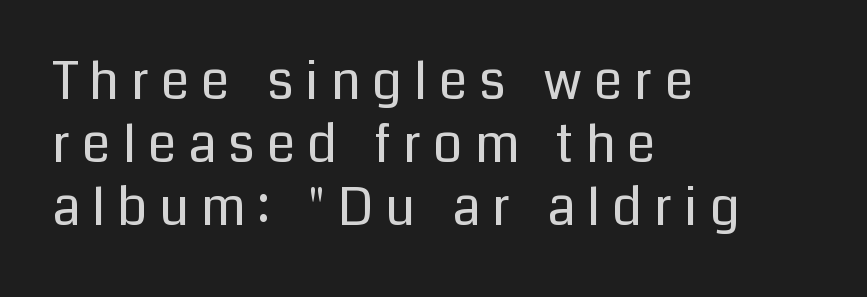
The image shows 52 px regular-weight sans-serif type, upright; set left-aligned, line spacing 1.21x, unusually wide letter spacing (+0.23 em), not underlined; low stroke contrast and a medium x-height.
